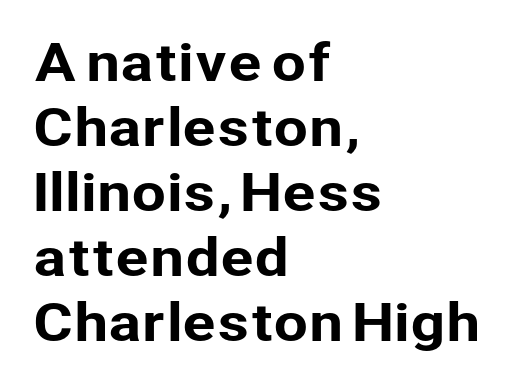
Q: Is the text italic (slanted)? A: No, it is upright.
Q: Is the typeface a serif or a sans-serif typeface? A: Sans-serif.
Q: Is the text underlined? A: No.
Q: How is the paragraph aligned? A: Left-aligned.
Q: Is the spacing between letters normal or unusually wide? A: Normal.
Q: Is the spacing between lines tight, normal or loose? A: Normal.
Q: Width (condensed, normal, or wide)? A: Normal.
Q: Stroke contrast? A: Low.
Q: x-height? A: Medium.
Q: Monospaced? A: No.
